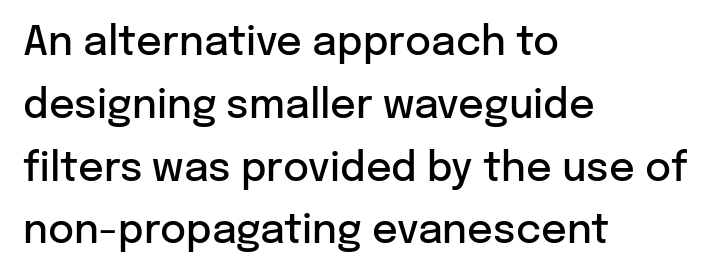
The passage shown is not underscored anywhere. Here the designer chose a conventional face with non-uniform glyph widths. Left-aligned paragraph, ragged on the right. Nobody touched the tracking dial on this one. Classification — sans serif. Every character sits straight up, as roman type does.
